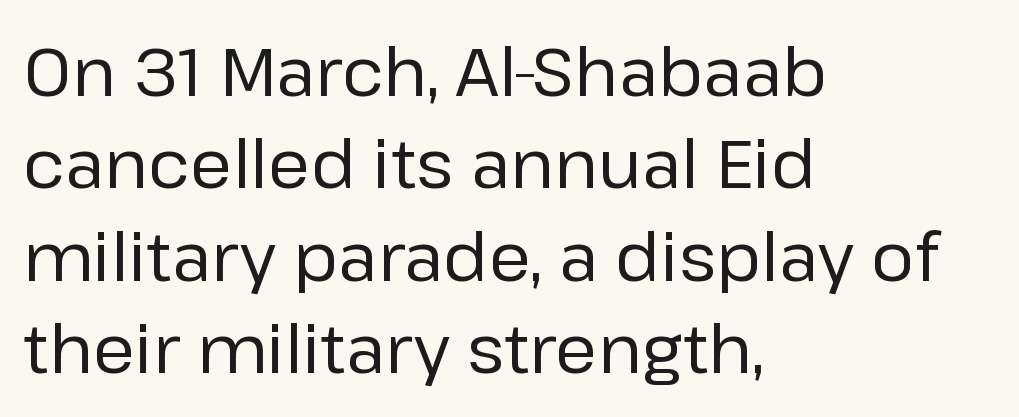
Q: Is the text bold? A: No.
Q: Is the text italic (slanted)? A: No, it is upright.
Q: Is the typeface a serif or a sans-serif typeface? A: Sans-serif.
Q: Is the text underlined? A: No.
Q: How is the paragraph aligned? A: Left-aligned.
Q: Is the spacing between letters normal or unusually wide? A: Normal.
Q: Is the spacing between lines tight, normal or loose? A: Normal.
Q: Width (condensed, normal, or wide)? A: Normal.
Q: Stroke contrast? A: Low.
Q: x-height? A: Medium.
Q: Monospaced? A: No.
